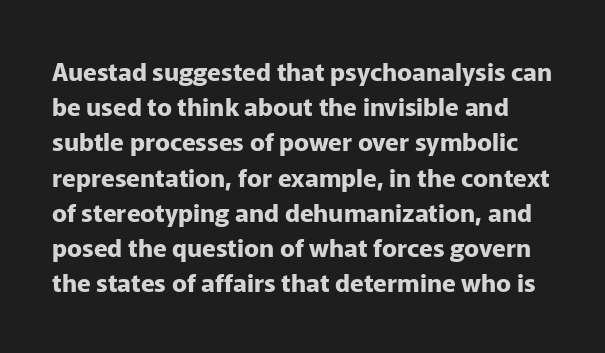
Each glyph is drawn with heavy, bold strokes. It's the straight-up-and-down kind of type. This sample uses plain, unmodified letter spacing. Honestly, there is no underline to notice here at all. Vertical spacing — default.
